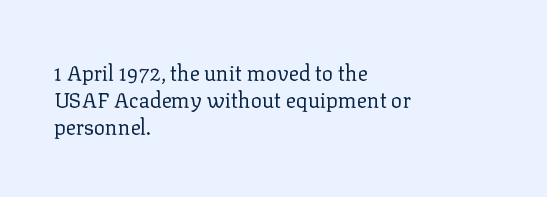
The passage shown is not underscored anywhere. Summary of vertical rhythm: regular, with standard interline spacing. The rag falls on the right side of this text block. Notice how the stems are strictly vertical — no italics here. Vertical stems look standard width or narrower in stroke.
